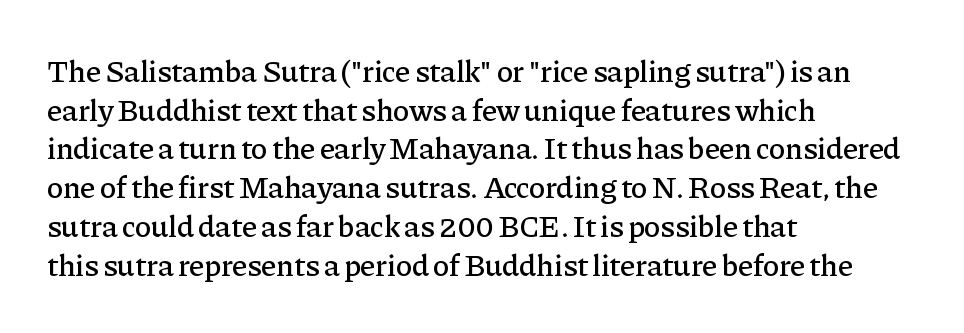
What's the leading like? Ordinary, nothing unusual. The specimen omits any rule beneath the text block's lines. Does the copy run flush right? No — it runs flush left. The axis of the letterforms is exactly vertical. Yep, those are serifs on the letters.
